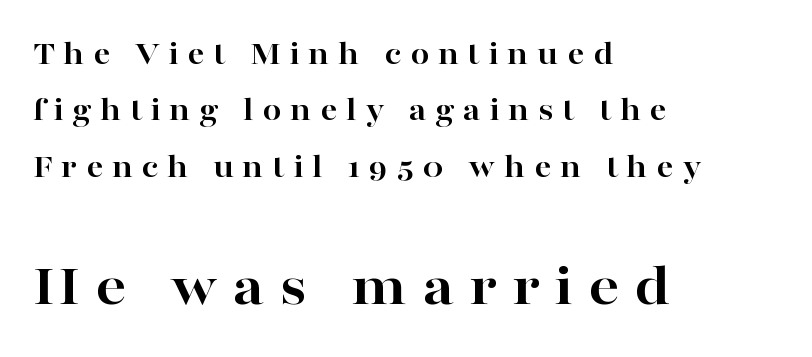
Q: Is the text bold? A: Yes.
Q: Is the text italic (slanted)? A: No, it is upright.
Q: Is the typeface a serif or a sans-serif typeface? A: Serif.
Q: Is the text underlined? A: No.
Q: How is the paragraph aligned? A: Left-aligned.
Q: Is the spacing between letters normal or unusually wide? A: Unusually wide.
Q: Is the spacing between lines tight, normal or loose? A: Normal.
Q: Which block of text is set in a larger size, the first (top) or the second (bottom)? A: The second (bottom) one.
Q: Width (condensed, normal, or wide)? A: Wide.
Q: Stroke contrast? A: High.
Q: x-height? A: Medium.
Q: Monospaced? A: No.
